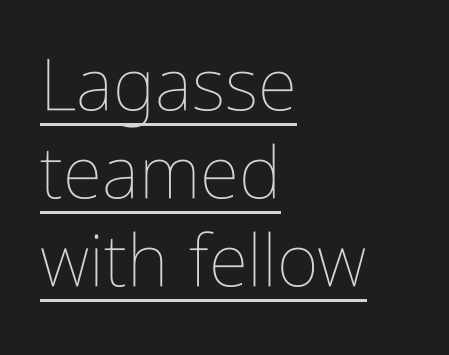
A typographer would call this underscored text. You could not count columns in this text — the font is proportionally spaced. Nothing unusual about the tracking: characters are spaced as the font intends. The specimen reads as upright at a glance. Unbolded letterforms with no extra heft.
